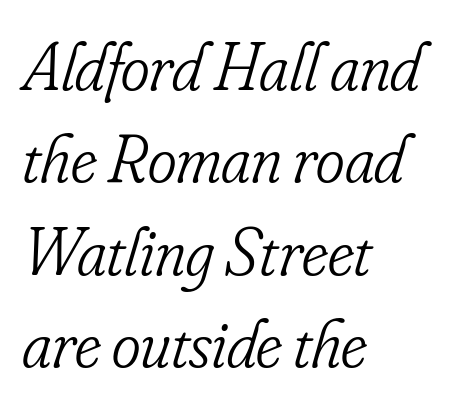
Look at the tracking — it's just the regular setting, nothing added. Line beginnings align vertically; line endings do not. A typesetter would label this face a serif. These lines were composed using italics. Each letter keeps its own natural width here, so spacing adapts to shape. A light-to-regular cut is what we see here.
